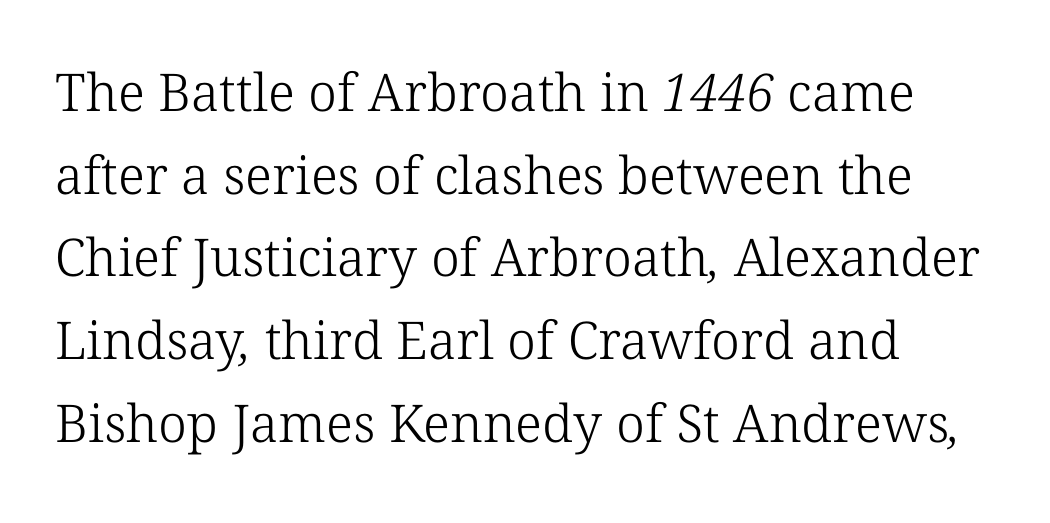
Does the type have serifs? Yes, each stem ends in a small foot. Counters stay open thanks to moderate or lighter strokes. Just letters on the line, the space beneath them empty. The block of text has a typical density, with ordinary space between rows. Note the varied advance widths — an 'i' is clearly narrower than an 'm'.
